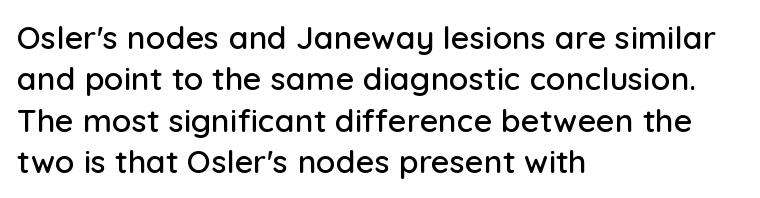
The image shows 32 px sans-serif type, upright; set left-aligned, normal line spacing (1.29x), normal letter spacing, not underlined; low stroke contrast and a medium x-height.
